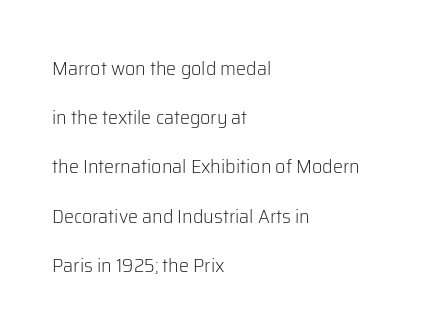
{"italic": "no", "bold": "no", "underline": "no", "align": "left", "line_spacing": "loose", "line_spacing_ratio": 2.46, "letter_spacing": "normal", "letter_spacing_em": 0.0, "glyph_px": 20}
